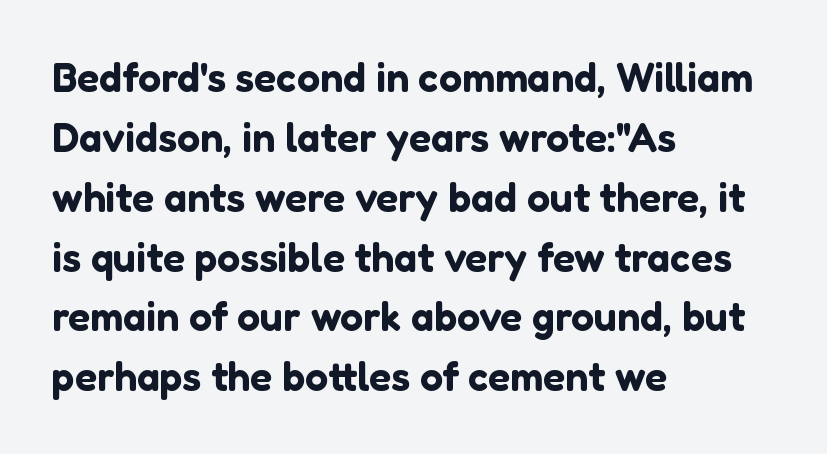
Q: Is the text italic (slanted)? A: No, it is upright.
Q: Is the typeface a serif or a sans-serif typeface? A: Sans-serif.
Q: Is the text underlined? A: No.
Q: How is the paragraph aligned? A: Left-aligned.
Q: Is the spacing between letters normal or unusually wide? A: Normal.
Q: Is the spacing between lines tight, normal or loose? A: Normal.
Q: Width (condensed, normal, or wide)? A: Normal.
Q: Stroke contrast? A: Low.
Q: x-height? A: Medium.
Q: Monospaced? A: No.
